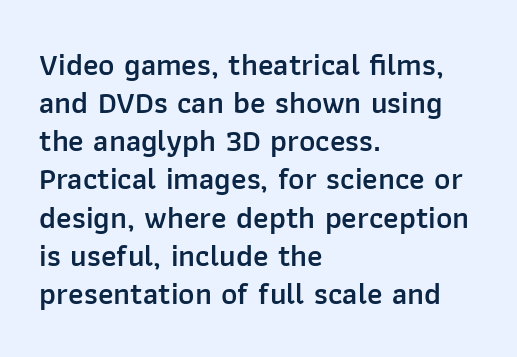
Which margin do the lines hug? The left one — the right edge is uneven. The glyphs in this specimen are sans serif. Just letters on the line, the space beneath them empty. Tall strokes in this sample are plumb rather than angled.
